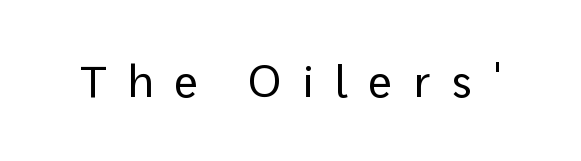
Q: Is the text bold? A: No.
Q: Is the text italic (slanted)? A: No, it is upright.
Q: Is the typeface a serif or a sans-serif typeface? A: Sans-serif.
Q: Is the text underlined? A: No.
Q: Is the spacing between letters normal or unusually wide? A: Unusually wide.
Q: Width (condensed, normal, or wide)? A: Normal.
Q: Stroke contrast? A: Low.
Q: x-height? A: Medium.
Q: Monospaced? A: No.
